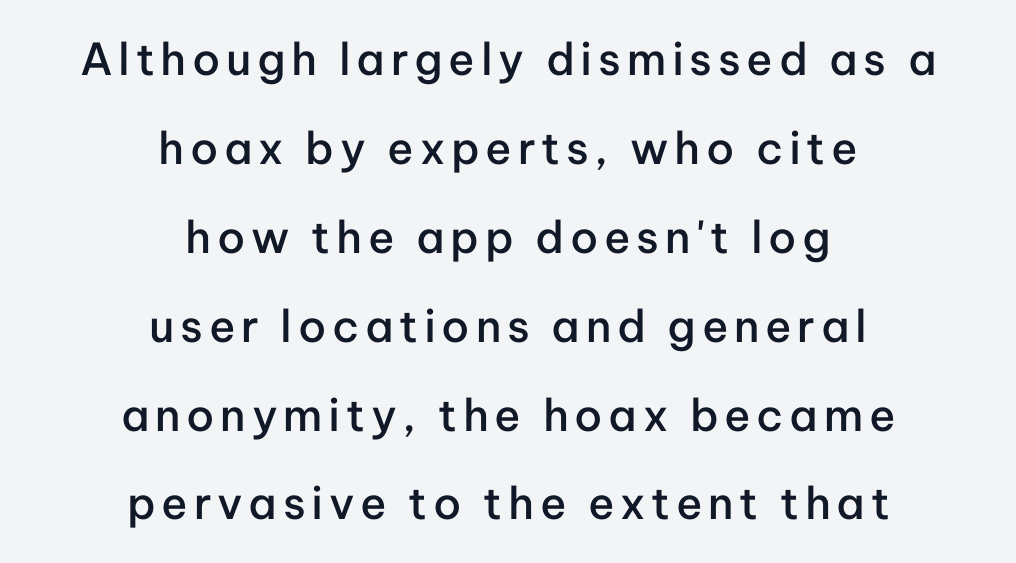
Neither beginnings nor endings align; midpoints do. The letters advance in unequal steps, a hallmark of proportional type. Typographically, this falls in the sans-serif category. No italicization has been applied; the sample stays upright. Notice the wide empty band between every row — that's loose leading.
